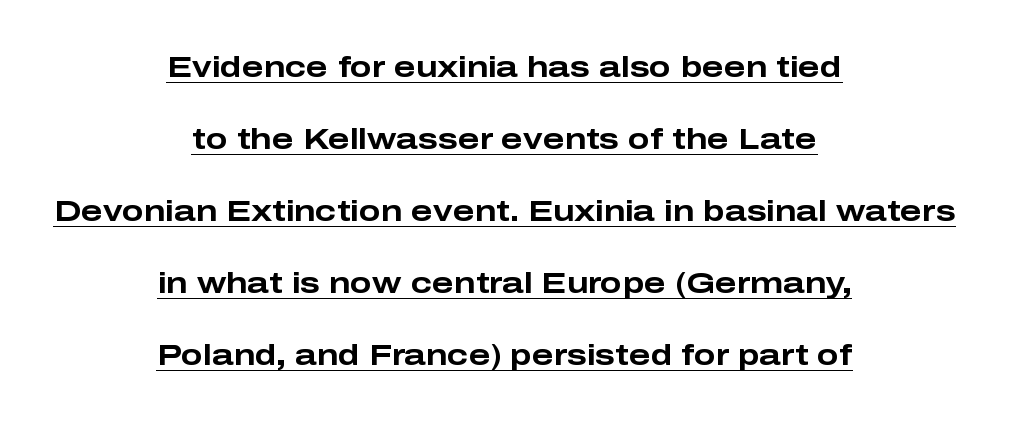
The image shows 29 px bold, wide sans-serif type, upright; set centered, loose line spacing (2.48x), normal letter spacing, underlined; low stroke contrast and a medium x-height.
